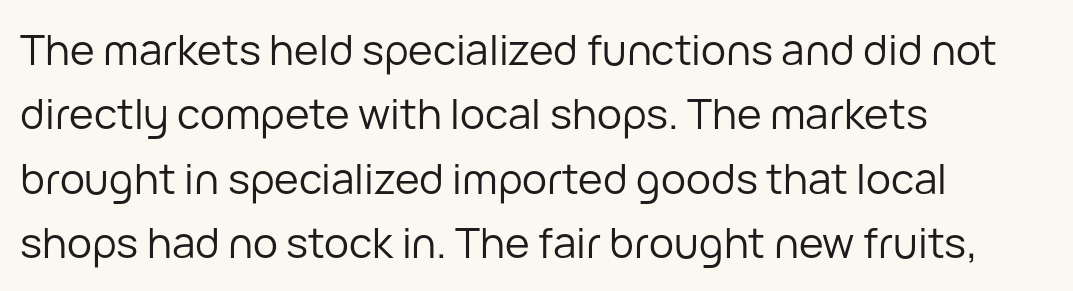
The image shows 42 px regular-weight sans-serif type, upright; set left-aligned, normal line spacing (1.53x), normal letter spacing, not underlined; low stroke contrast and a medium x-height.
